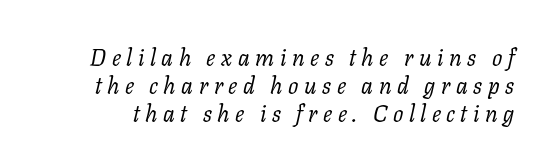
{"italic": "yes", "lean": "right", "slant_degrees": 11, "bold": "no", "underline": "no", "line_spacing_ratio": 1.21, "letter_spacing": "wide", "letter_spacing_em": 0.24, "glyph_px": 23}
